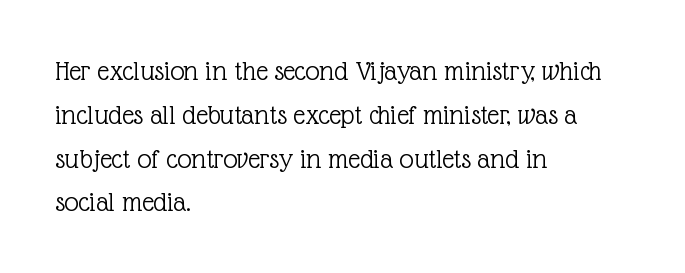
The image shows 29 px light serif type, upright; set left-aligned, normal line spacing (1.51x), normal letter spacing, not underlined; a medium x-height.
